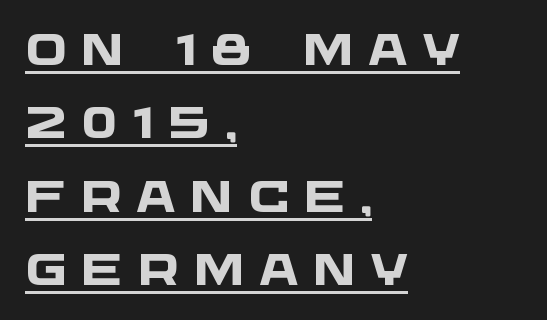
Q: Is the text bold? A: Yes.
Q: Is the typeface a serif or a sans-serif typeface? A: Sans-serif.
Q: Is the text underlined? A: Yes.
Q: How is the paragraph aligned? A: Left-aligned.
Q: Is the spacing between letters normal or unusually wide? A: Unusually wide.
Q: Is the spacing between lines tight, normal or loose? A: Normal.
Q: Width (condensed, normal, or wide)? A: Wide.
Q: Stroke contrast? A: Low.
Q: x-height? A: Large.
Q: Monospaced? A: No.
